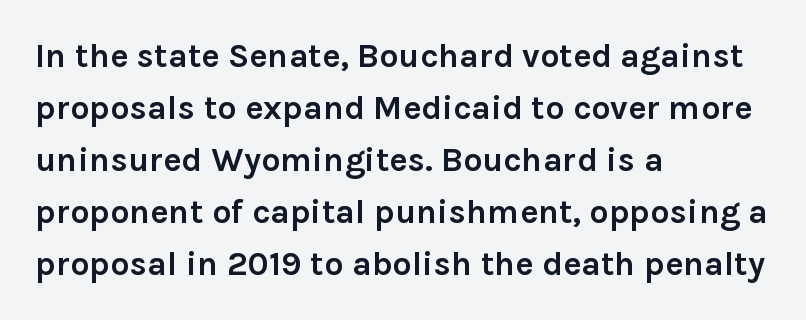
No extra tracking has been applied to these lines. Here the designer chose a conventional face with non-uniform glyph widths. Notice how the stems are strictly vertical — no italics here. This rendering employs a face without finishing strokes, i.e., a sans-serif. This sample is left-justified, so line endings fall wherever the words run out.
